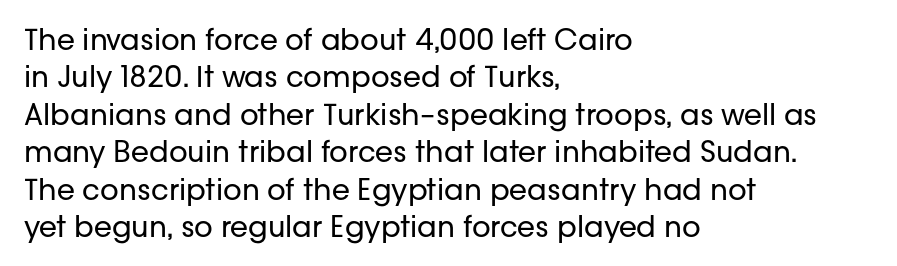
The image shows 29 px regular-weight sans-serif type, upright; set left-aligned, normal line spacing (1.29x), normal letter spacing, not underlined; low stroke contrast and a medium x-height.
